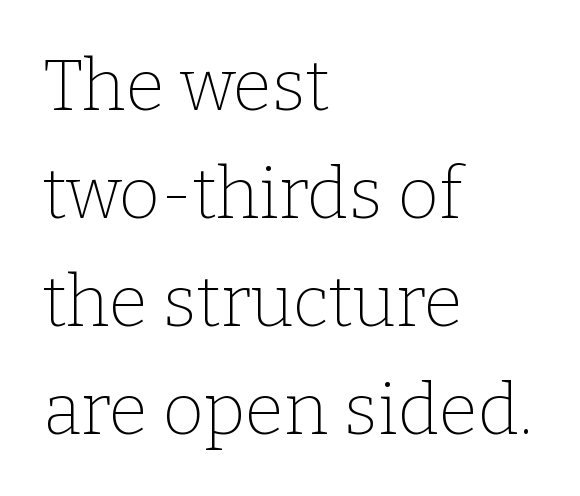
The image shows 71 px thin serif type, upright; set left-aligned, normal line spacing (1.52x), normal letter spacing, not underlined; low stroke contrast and a medium x-height.
